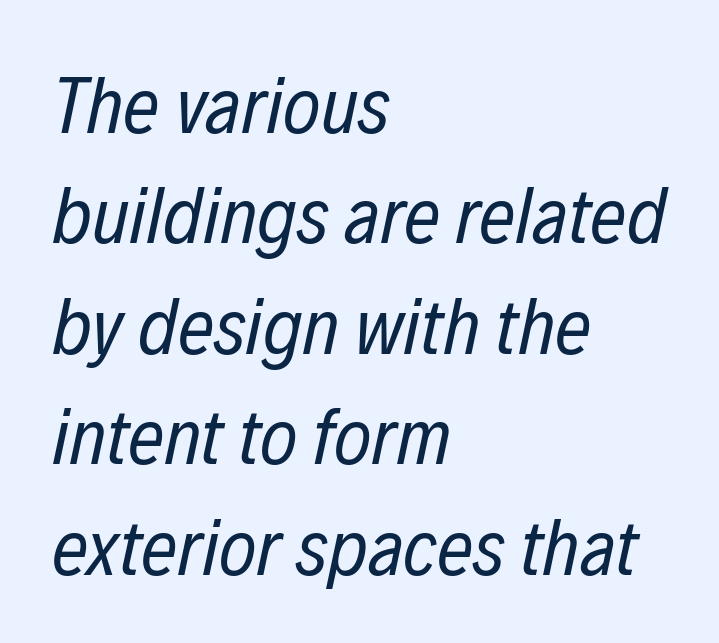
Slanted lettering throughout. These lines are rendered in a variable-pitch font. Reading down the column, the eye jumps a familiar distance to each next line. Descender tails drop into unmarked territory. Each word holds together tightly as a unit, with standard inter-letter gaps.
